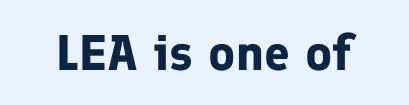
I'd call this a sans setting — the letters go barefoot. Does extra space separate the letters? No, they use regular spacing. Each letter keeps its own natural width here, so spacing adapts to shape. Beneath every word, the page is bare. These lines carry a lot of weight — the face is fully bold. Do the letters lean? They stand straight.
